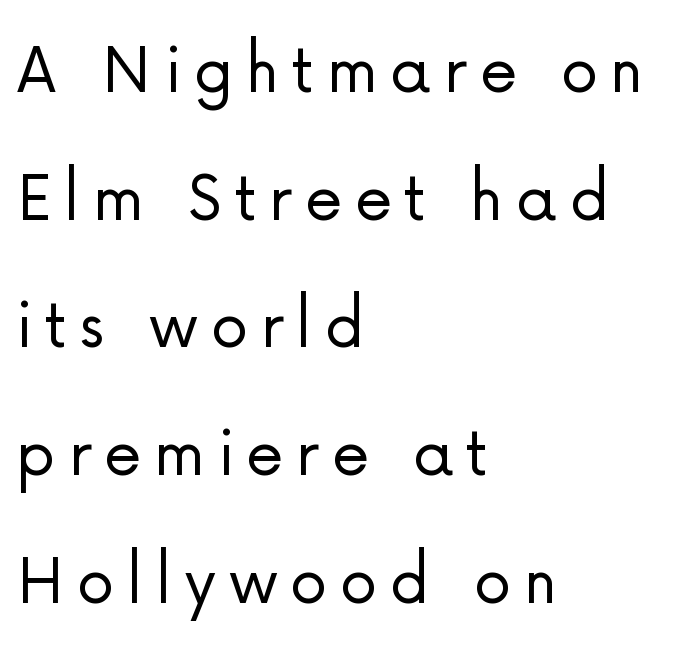
Q: Is the text bold? A: No.
Q: Is the text italic (slanted)? A: No, it is upright.
Q: Is the typeface a serif or a sans-serif typeface? A: Sans-serif.
Q: Is the text underlined? A: No.
Q: How is the paragraph aligned? A: Left-aligned.
Q: Is the spacing between lines tight, normal or loose? A: Normal.
Q: Width (condensed, normal, or wide)? A: Normal.
Q: Stroke contrast? A: Low.
Q: x-height? A: Medium.
Q: Monospaced? A: No.
